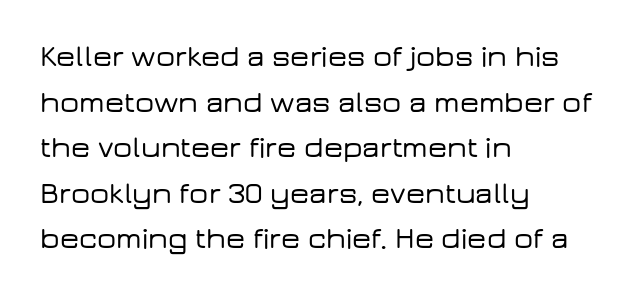
{"serif": "no", "italic": "no", "width": "wide", "stroke_contrast": "low", "x_height": "medium", "monospaced": "no", "underline": "no", "align": "left", "line_spacing": "normal", "line_spacing_ratio": 1.52, "letter_spacing": "normal", "letter_spacing_em": 0.0, "glyph_px": 30}
